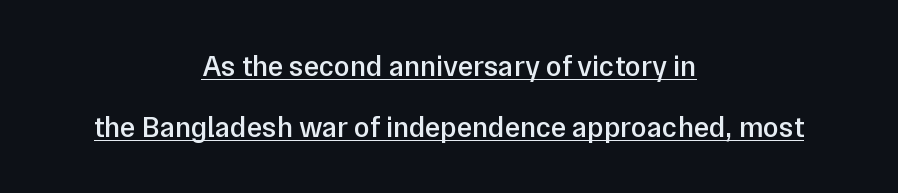
Widely set lines give the paragraph a tall, airy silhouette. Spacing between characters is what you'd get straight out of the box. These lines stack symmetrically, like a column narrowing and widening about its center. Has an underline been added? It has. Semibold letterforms, between regular and bold. This is roman type, the default non-slanted kind.
